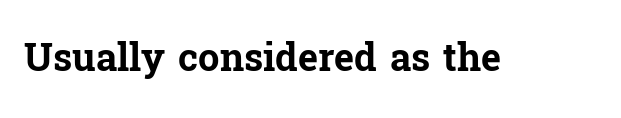
Q: Is the text bold? A: Yes.
Q: Is the text italic (slanted)? A: No, it is upright.
Q: Is the typeface a serif or a sans-serif typeface? A: Serif.
Q: Is the text underlined? A: No.
Q: Is the spacing between letters normal or unusually wide? A: Normal.
Q: Width (condensed, normal, or wide)? A: Normal.
Q: Stroke contrast? A: Low.
Q: x-height? A: Medium.
Q: Monospaced? A: No.
